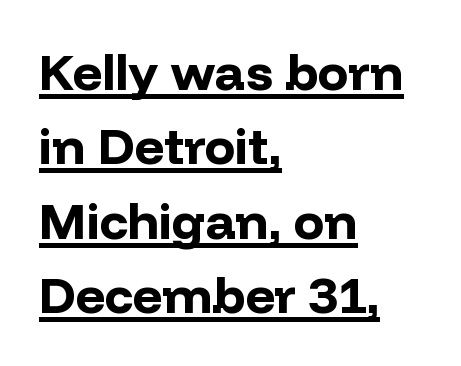
The text was rendered using a sans face with plain stroke endings. Honestly, the letter spacing is just normal — you wouldn't notice it. Underlining? Definitely there. Do the characters align in a grid? No, the font is proportional. Posture: upright roman. Rows of type keep a routine distance in the vertical direction.
